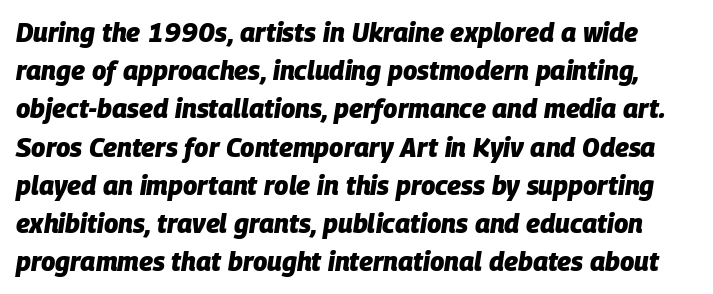
Q: Is the text bold? A: Yes.
Q: Is the text italic (slanted)? A: Yes, it leans right by about 9 degrees.
Q: Is the text underlined? A: No.
Q: Is the spacing between letters normal or unusually wide? A: Normal.
Q: Is the spacing between lines tight, normal or loose? A: Normal.
